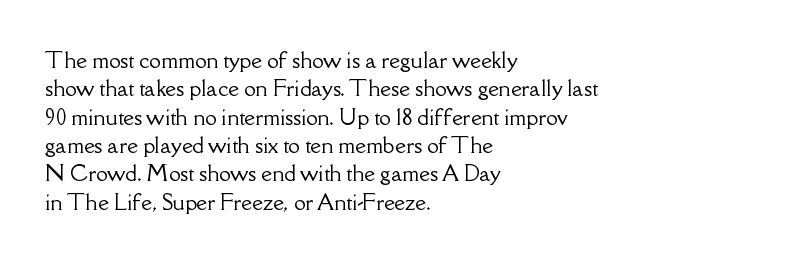
Posture: upright roman. The foot of each line stays bare and open. The passage shown stacks its lines at a standard gap. Alignment: flush left. The horizontal fit of the characters is conventional and even.
